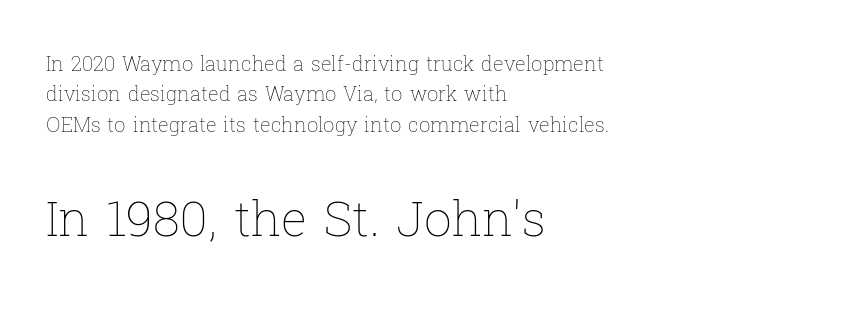
Q: Is the text bold? A: No.
Q: Is the text italic (slanted)? A: No, it is upright.
Q: Is the text underlined? A: No.
Q: How is the paragraph aligned? A: Left-aligned.
Q: Is the spacing between letters normal or unusually wide? A: Normal.
Q: Is the spacing between lines tight, normal or loose? A: Normal.
Q: Which block of text is set in a larger size, the first (top) or the second (bottom)? A: The second (bottom) one.
Q: Width (condensed, normal, or wide)? A: Normal.
Q: Stroke contrast? A: Low.
Q: x-height? A: Medium.
Q: Monospaced? A: No.
